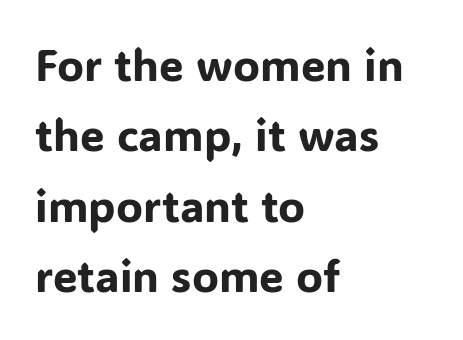
Q: Is the text italic (slanted)? A: No, it is upright.
Q: Is the typeface a serif or a sans-serif typeface? A: Sans-serif.
Q: Is the text underlined? A: No.
Q: How is the paragraph aligned? A: Left-aligned.
Q: Is the spacing between letters normal or unusually wide? A: Normal.
Q: Is the spacing between lines tight, normal or loose? A: Normal.
Q: Width (condensed, normal, or wide)? A: Normal.
Q: Stroke contrast? A: Low.
Q: x-height? A: Medium.
Q: Monospaced? A: No.
